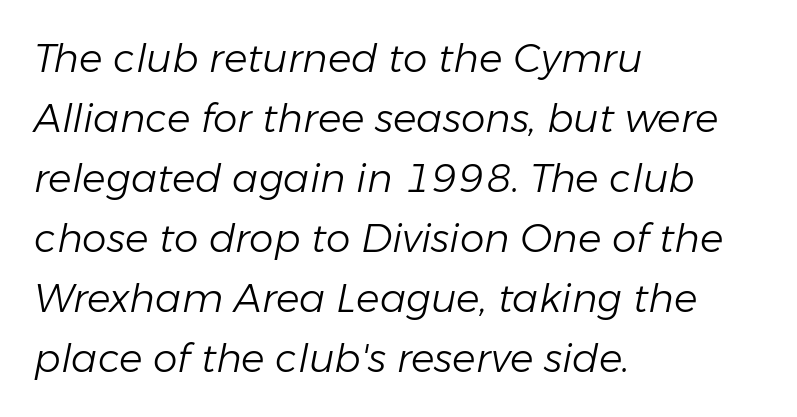
Q: Is the text bold? A: No.
Q: Is the text italic (slanted)? A: Yes, it leans right by about 11 degrees.
Q: Is the text underlined? A: No.
Q: How is the paragraph aligned? A: Left-aligned.
Q: Is the spacing between letters normal or unusually wide? A: Normal.
Q: Is the spacing between lines tight, normal or loose? A: Normal.
Q: Width (condensed, normal, or wide)? A: Normal.
Q: Stroke contrast? A: Low.
Q: x-height? A: Medium.
Q: Monospaced? A: No.
